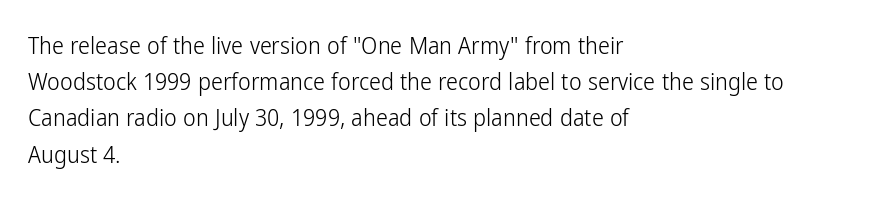
Q: Is the text bold? A: No.
Q: Is the text italic (slanted)? A: No, it is upright.
Q: Is the text underlined? A: No.
Q: How is the paragraph aligned? A: Left-aligned.
Q: Is the spacing between letters normal or unusually wide? A: Normal.
Q: Is the spacing between lines tight, normal or loose? A: Normal.
